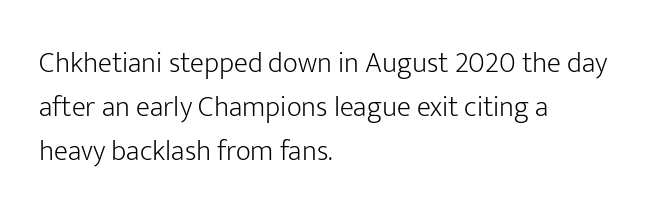
Q: Is the text bold? A: No.
Q: Is the text italic (slanted)? A: No, it is upright.
Q: Is the typeface a serif or a sans-serif typeface? A: Sans-serif.
Q: Is the text underlined? A: No.
Q: How is the paragraph aligned? A: Left-aligned.
Q: Is the spacing between letters normal or unusually wide? A: Normal.
Q: Is the spacing between lines tight, normal or loose? A: Normal.
Q: Width (condensed, normal, or wide)? A: Normal.
Q: Stroke contrast? A: Low.
Q: x-height? A: Medium.
Q: Monospaced? A: No.
